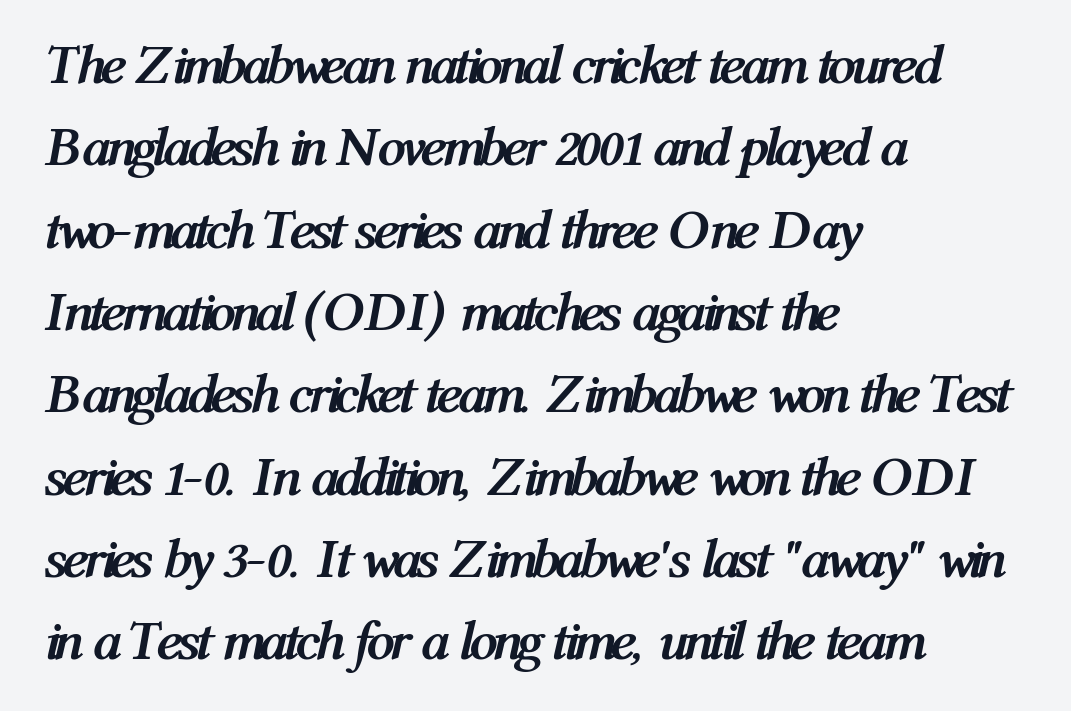
Q: Is the text bold? A: Yes.
Q: Is the text italic (slanted)? A: Yes, it leans right by about 12 degrees.
Q: Is the text underlined? A: No.
Q: How is the paragraph aligned? A: Left-aligned.
Q: Is the spacing between letters normal or unusually wide? A: Normal.
Q: Is the spacing between lines tight, normal or loose? A: Normal.
Q: Width (condensed, normal, or wide)? A: Condensed.
Q: Stroke contrast? A: Medium.
Q: x-height? A: Medium.
Q: Monospaced? A: No.
